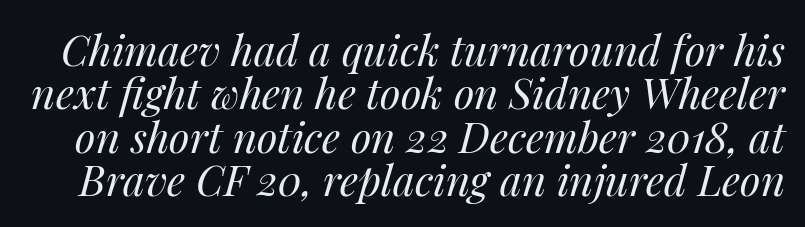
Q: Is the text bold? A: No.
Q: Is the text italic (slanted)? A: Yes, it leans right by about 14 degrees.
Q: Is the text underlined? A: No.
Q: Is the spacing between letters normal or unusually wide? A: Normal.
Q: Is the spacing between lines tight, normal or loose? A: Tight.
Q: Width (condensed, normal, or wide)? A: Normal.
Q: Stroke contrast? A: Medium.
Q: x-height? A: Medium.
Q: Monospaced? A: No.
